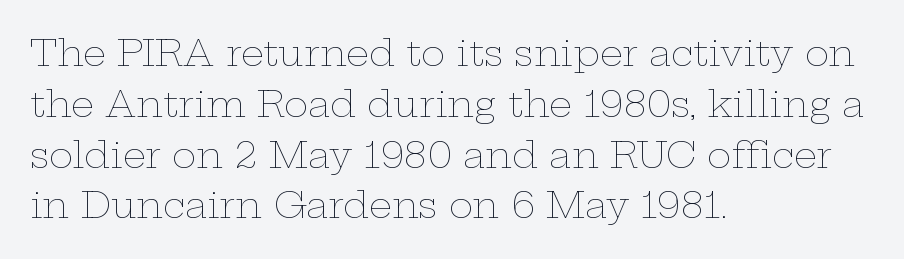
{"italic": "no", "bold": "no", "weight": "thin", "width": "wide", "stroke_contrast": "low", "x_height": "medium", "monospaced": "no", "underline": "no", "align": "left", "line_spacing": "normal", "line_spacing_ratio": 1.41, "letter_spacing": "normal", "letter_spacing_em": 0.0, "glyph_px": 36}
